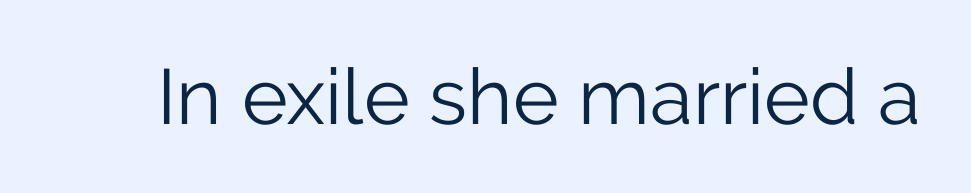
The font family rendered here belongs to the sans-serif group. Every stem runs plumb, perpendicular to the baseline. The letters advance in unequal steps, a hallmark of proportional type. The typeface has the unassuming heft of standard copy or less. Tracking value appears to be zero — textbook default spacing. The zone under the glyphs is completely vacant.
